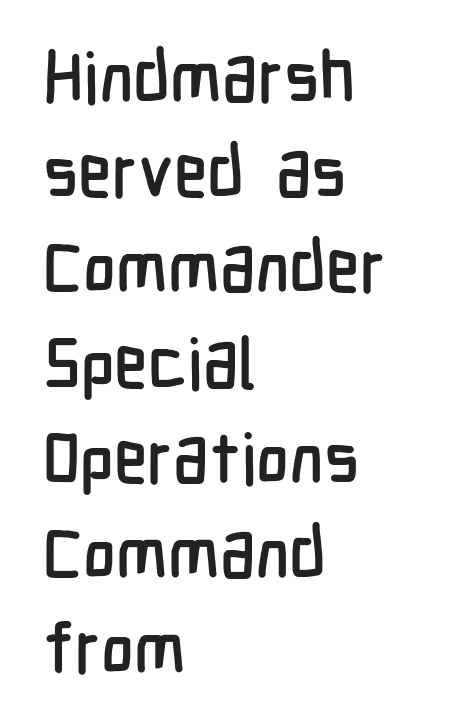
{"serif": "no", "italic": "no", "width": "condensed", "stroke_contrast": "low", "x_height": "medium", "monospaced": "no", "underline": "no", "align": "left", "line_spacing": "normal", "line_spacing_ratio": 1.36, "letter_spacing": "normal", "letter_spacing_em": 0.0, "glyph_px": 70}
